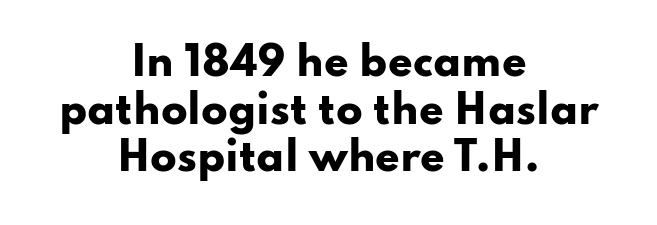
Q: Is the text bold? A: Yes.
Q: Is the text italic (slanted)? A: No, it is upright.
Q: Is the typeface a serif or a sans-serif typeface? A: Sans-serif.
Q: Is the text underlined? A: No.
Q: How is the paragraph aligned? A: Centered.
Q: Is the spacing between letters normal or unusually wide? A: Normal.
Q: Width (condensed, normal, or wide)? A: Wide.
Q: Stroke contrast? A: Low.
Q: x-height? A: Small.
Q: Monospaced? A: No.
